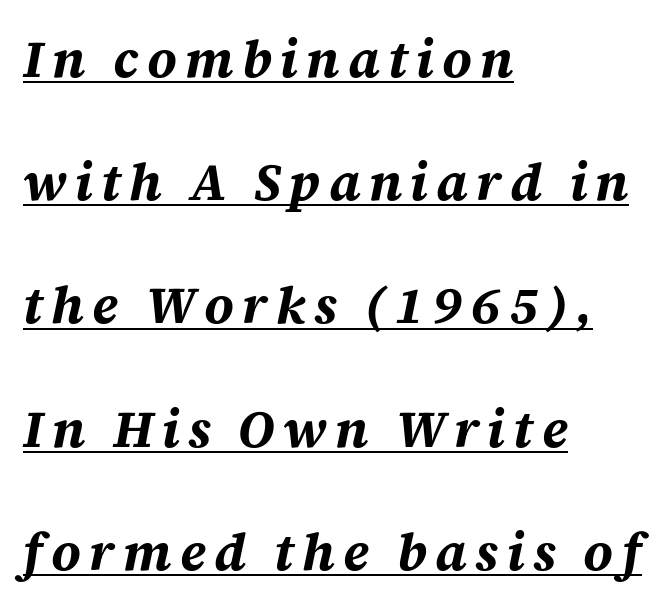
Q: Is the text bold? A: Yes.
Q: Is the text italic (slanted)? A: Yes, it leans right by about 12 degrees.
Q: Is the text underlined? A: Yes.
Q: How is the paragraph aligned? A: Left-aligned.
Q: Is the spacing between lines tight, normal or loose? A: Loose.
Q: Width (condensed, normal, or wide)? A: Normal.
Q: Stroke contrast? A: Medium.
Q: x-height? A: Large.
Q: Monospaced? A: No.
